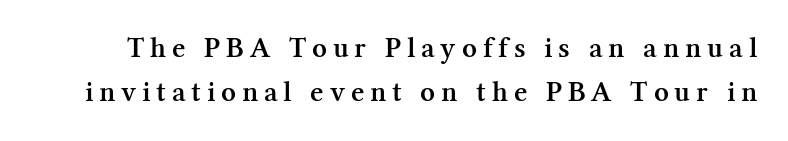
These lines are rendered in a variable-pitch font. Decoration check: the copy has no underline. Characters remain perfectly vertical along every line. These lines sit exactly where default settings would place them.
